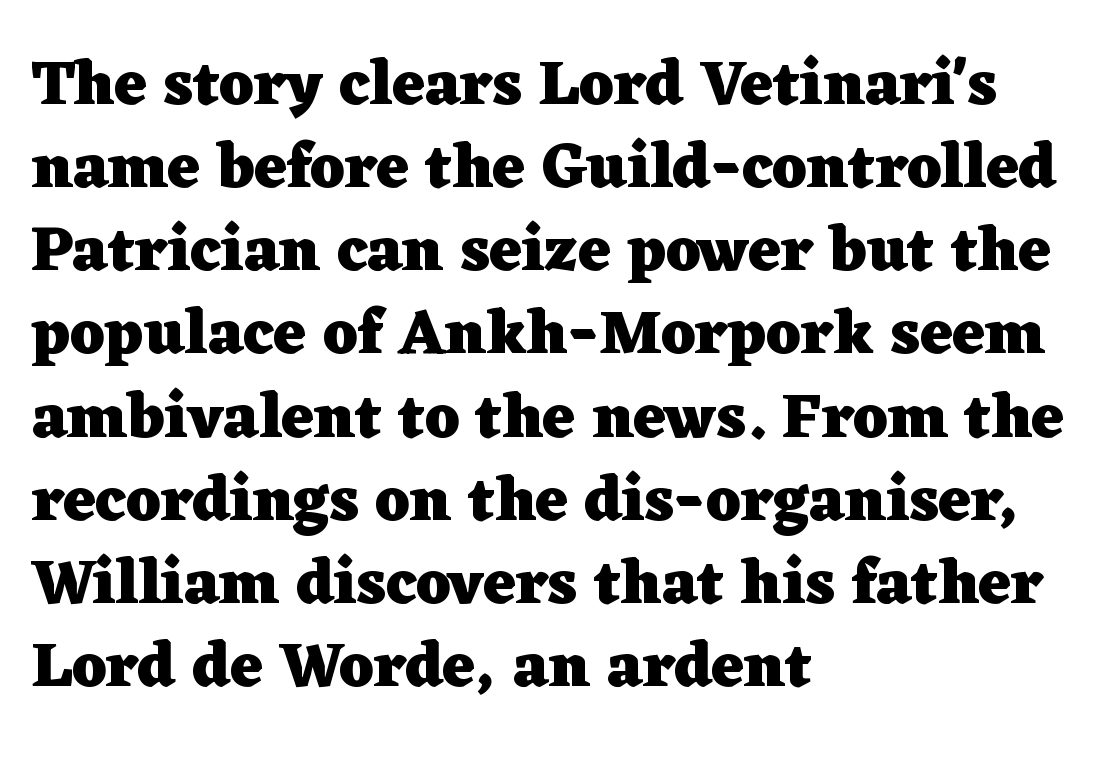
Q: Is the text bold? A: Yes.
Q: Is the text italic (slanted)? A: No, it is upright.
Q: Is the typeface a serif or a sans-serif typeface? A: Serif.
Q: Is the text underlined? A: No.
Q: How is the paragraph aligned? A: Left-aligned.
Q: Is the spacing between letters normal or unusually wide? A: Normal.
Q: Is the spacing between lines tight, normal or loose? A: Normal.
Q: Width (condensed, normal, or wide)? A: Wide.
Q: Stroke contrast? A: Low.
Q: x-height? A: Medium.
Q: Monospaced? A: No.
